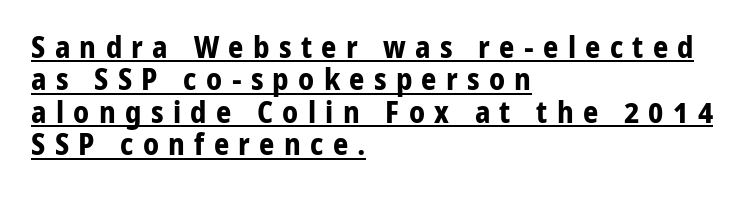
The image shows 30 px bold sans-serif type, upright; set left-aligned, tight line spacing (1.08x), unusually wide letter spacing (+0.31 em), underlined; low stroke contrast and a medium x-height.
